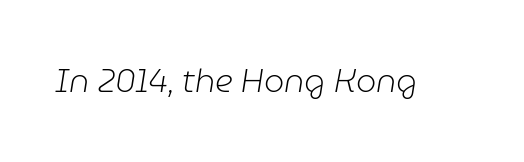
The image shows 32 px light type, italic (leaning right); set normal letter spacing, not underlined; low stroke contrast and a medium x-height.
